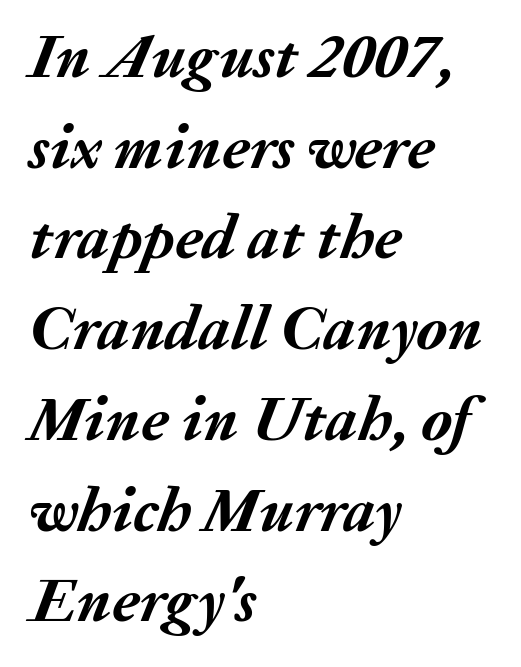
Q: Is the text bold? A: Yes.
Q: Is the text italic (slanted)? A: Yes, it leans right by about 20 degrees.
Q: Is the text underlined? A: No.
Q: How is the paragraph aligned? A: Left-aligned.
Q: Is the spacing between letters normal or unusually wide? A: Normal.
Q: Is the spacing between lines tight, normal or loose? A: Normal.
Q: Width (condensed, normal, or wide)? A: Normal.
Q: Stroke contrast? A: Medium.
Q: x-height? A: Medium.
Q: Monospaced? A: No.
